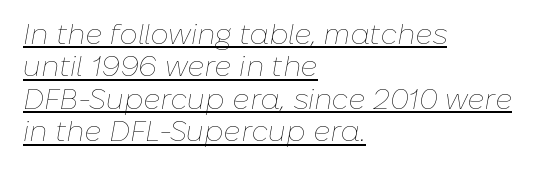
Bold? No — there's no thickening of the strokes. Varying glyph widths throughout — classic text-font behaviour. Tracking here is standard; glyphs follow each other at the usual distance. This sample carries an underscore along the baseline area. The lines are packed closely together with very little leading.
